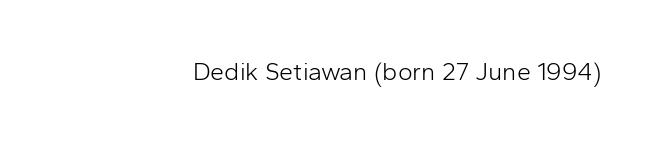
{"italic": "no", "bold": "no", "underline": "no", "align": "right", "letter_spacing": "normal", "letter_spacing_em": 0.0, "glyph_px": 25}
